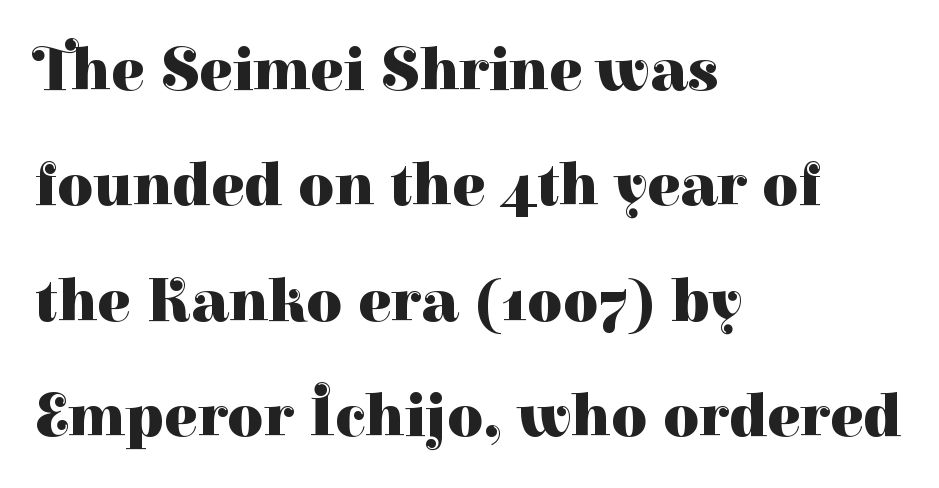
Posture: upright roman. Proportional: the letters do not fall into vertical columns. Words float on clear page, feet unadorned. A full-strength bold gives these letters their thick strokes. Line starts are locked; line ends wander.
